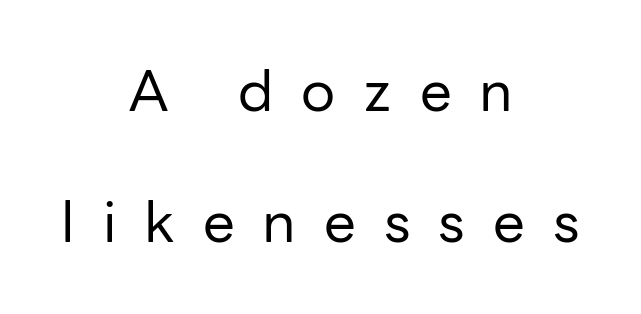
{"serif": "no", "italic": "no", "bold": "no", "weight": "regular", "width": "normal", "stroke_contrast": "low", "x_height": "medium", "monospaced": "no", "underline": "no", "align": "center", "line_spacing": "loose", "line_spacing_ratio": 2.3, "letter_spacing": "wide", "letter_spacing_em": 0.49, "glyph_px": 57}
